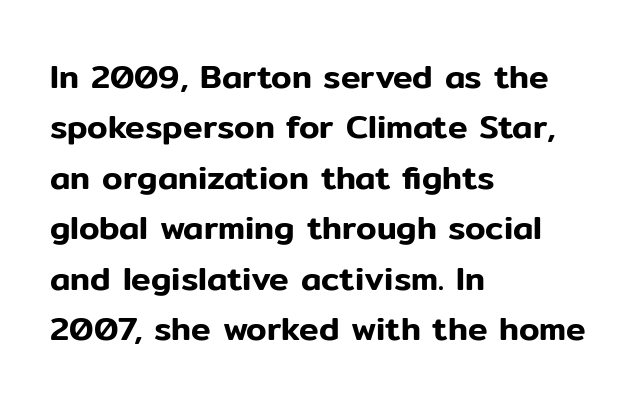
The rendering uses natural spacing where letterforms have individual widths. Honestly, there is no underline to notice here at all. Tracking here is standard; glyphs follow each other at the usual distance. The lettering stays uniformly vertical, giving the passage a roman look. Is there much room between lines? A standard amount, neither cramped nor airy. The lines in this sample share a left origin and differ only in where they stop.
